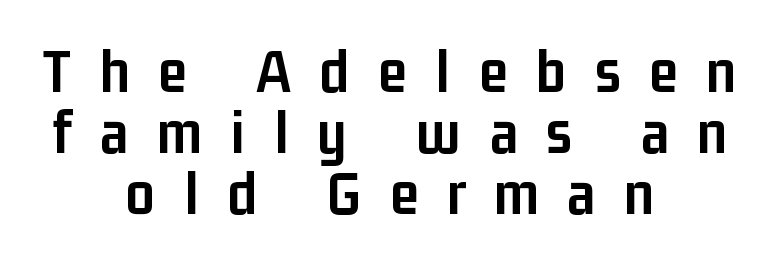
The foot of each line stays bare and open. Letterform terminals end flat and unadorned throughout the passage. Does extra space separate the letters? Yes, quite a lot of it. The rendering uses a small line-height, squeezing the rows. These words are printed bold, with thick strokes throughout.
